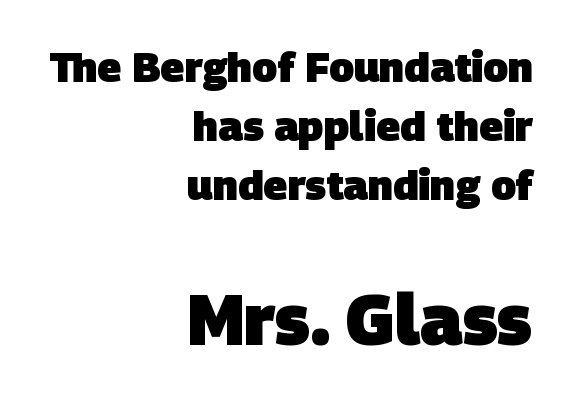
The image shows 71 px heavy sans-serif type; set right-aligned, normal line spacing (1.44x), normal letter spacing, not underlined; the second (bottom) block is 1.73x larger; low stroke contrast and a large x-height.
